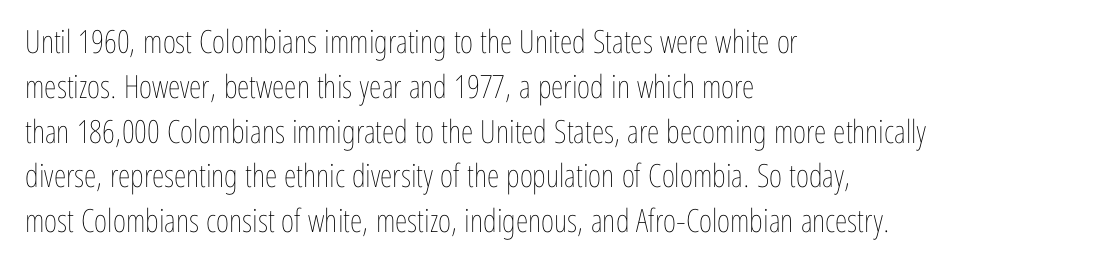
The image shows 32 px thin, condensed type, upright; set left-aligned, normal line spacing (1.4x), normal letter spacing, not underlined; low stroke contrast and a medium x-height.
